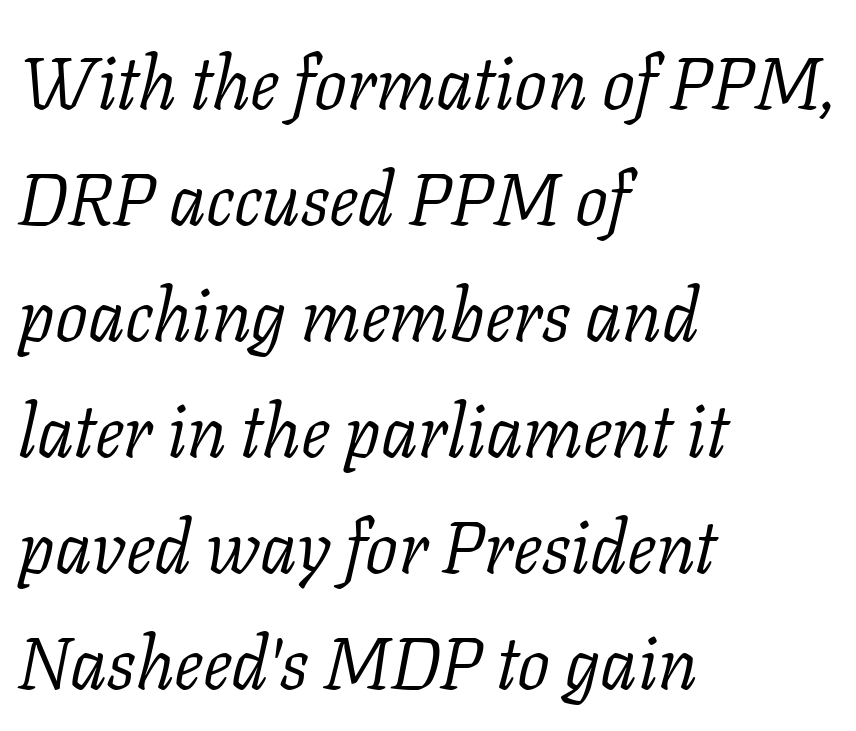
{"serif": "yes", "italic": "yes", "lean": "right", "slant_degrees": 11, "bold": "no", "weight": "light", "width": "normal", "stroke_contrast": "low", "x_height": "medium", "monospaced": "no", "underline": "no", "align": "left", "line_spacing": "normal", "line_spacing_ratio": 1.59, "letter_spacing": "normal", "letter_spacing_em": 0.0, "glyph_px": 73}
